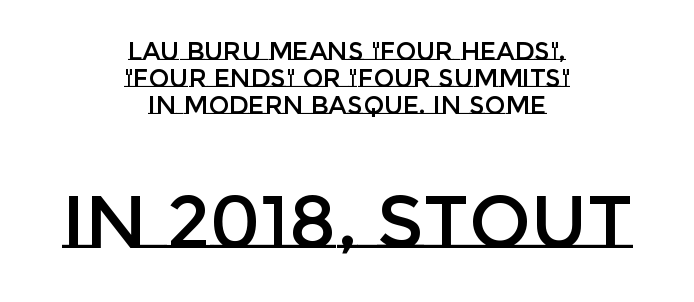
The image shows 74 px text type, upright; set centered, tight line spacing (1.09x), normal letter spacing, not underlined; the second (bottom) block is 2.96x larger; low stroke contrast and a large x-height.
